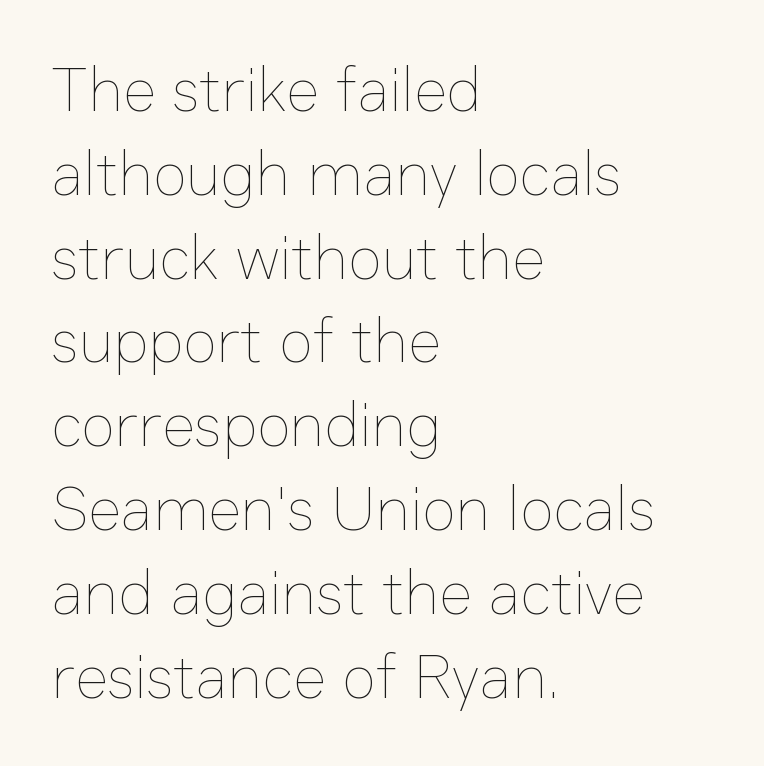
Q: Is the text bold? A: No.
Q: Is the text italic (slanted)? A: No, it is upright.
Q: Is the text underlined? A: No.
Q: How is the paragraph aligned? A: Left-aligned.
Q: Is the spacing between letters normal or unusually wide? A: Normal.
Q: Is the spacing between lines tight, normal or loose? A: Normal.
Q: Width (condensed, normal, or wide)? A: Normal.
Q: Stroke contrast? A: Low.
Q: x-height? A: Medium.
Q: Monospaced? A: No.
